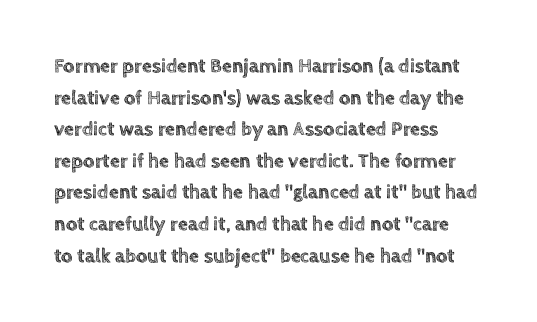
Q: Is the text italic (slanted)? A: No, it is upright.
Q: Is the text underlined? A: No.
Q: How is the paragraph aligned? A: Left-aligned.
Q: Is the spacing between letters normal or unusually wide? A: Normal.
Q: Is the spacing between lines tight, normal or loose? A: Normal.
